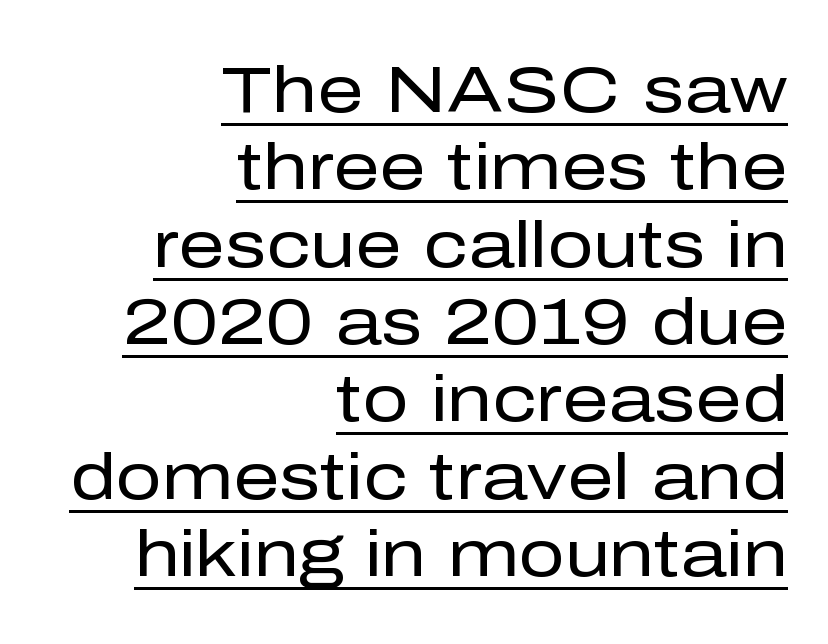
{"serif": "no", "italic": "no", "bold": "no", "weight": "regular", "width": "normal", "stroke_contrast": "low", "x_height": "medium", "monospaced": "no", "underline": "yes", "align": "right", "line_spacing_ratio": 1.19, "letter_spacing": "normal", "letter_spacing_em": 0.0, "glyph_px": 65}
